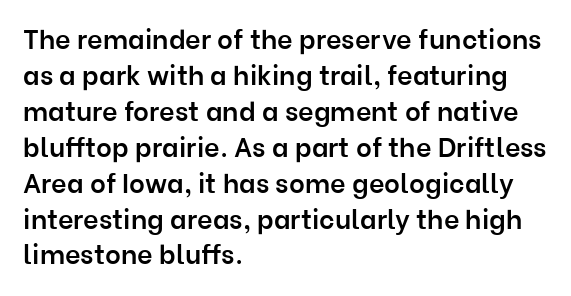
The image shows 27 px text type, upright; set left-aligned, normal line spacing (1.33x), normal letter spacing, not underlined.
